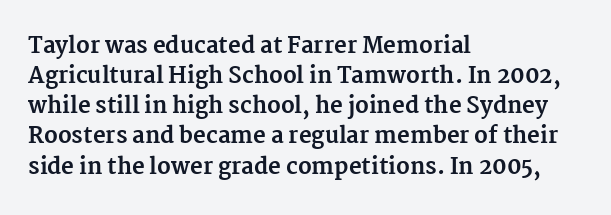
The image shows 22 px bold type, upright; set left-aligned, normal line spacing (1.37x), normal letter spacing, not underlined.
